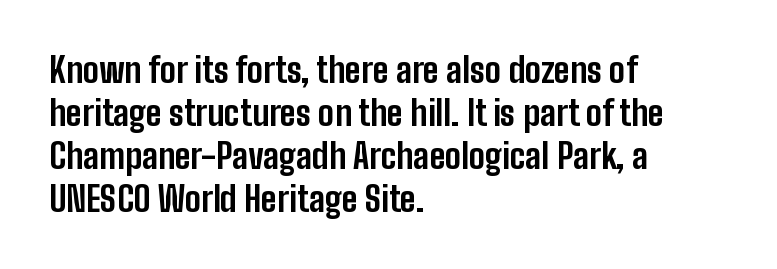
{"serif": "no", "italic": "no", "bold": "yes", "weight": "bold", "width": "condensed", "stroke_contrast": "low", "x_height": "medium", "monospaced": "no", "underline": "no", "align": "left", "line_spacing": "normal", "line_spacing_ratio": 1.26, "letter_spacing": "normal", "letter_spacing_em": 0.0, "glyph_px": 34}
